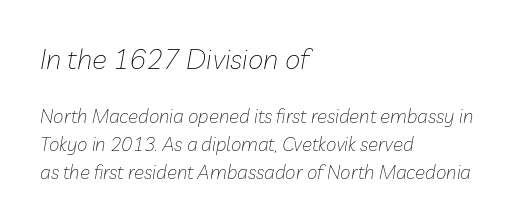
Characters are canted at an angle relative to the baseline's perpendicular. One glance says typical: line gaps are just what's usual. The passage shown is not underscored anywhere. Look at the glyph heights: the upper group is clearly the bigger setting. The strokes carry an ordinary text weight at most. The horizontal fit of the characters is conventional and even.
